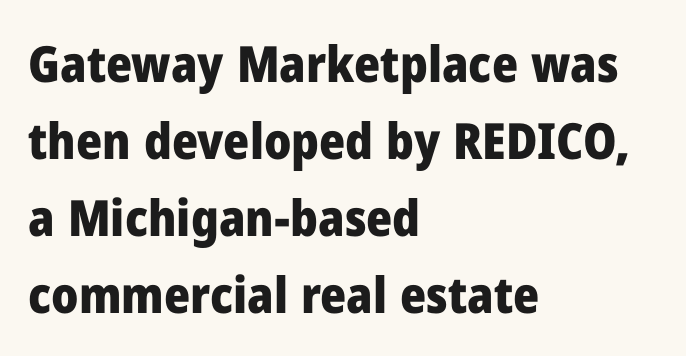
{"serif": "no", "italic": "no", "bold": "yes", "weight": "heavy", "width": "normal", "stroke_contrast": "low", "x_height": "medium", "monospaced": "no", "underline": "no", "align": "left", "line_spacing": "normal", "line_spacing_ratio": 1.54, "letter_spacing": "normal", "letter_spacing_em": 0.0, "glyph_px": 50}
